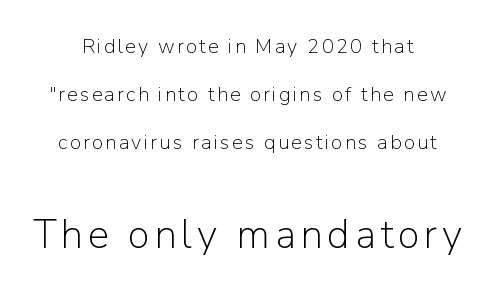
Q: Is the text bold? A: No.
Q: Is the text italic (slanted)? A: No, it is upright.
Q: Is the typeface a serif or a sans-serif typeface? A: Sans-serif.
Q: Is the text underlined? A: No.
Q: How is the paragraph aligned? A: Centered.
Q: Is the spacing between lines tight, normal or loose? A: Loose.
Q: Which block of text is set in a larger size, the first (top) or the second (bottom)? A: The second (bottom) one.
Q: Width (condensed, normal, or wide)? A: Normal.
Q: Stroke contrast? A: Low.
Q: x-height? A: Medium.
Q: Monospaced? A: No.
